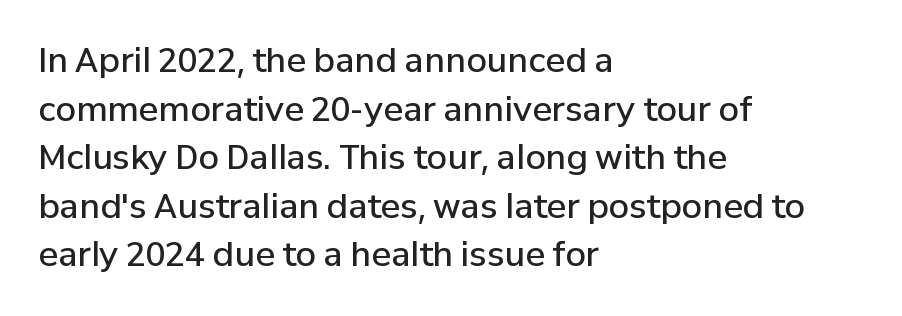
{"serif": "no", "italic": "no", "bold": "semi", "weight": "semibold", "width": "normal", "stroke_contrast": "low", "x_height": "medium", "monospaced": "no", "underline": "no", "align": "left", "line_spacing": "normal", "line_spacing_ratio": 1.47, "letter_spacing": "normal", "letter_spacing_em": 0.0, "glyph_px": 33}
